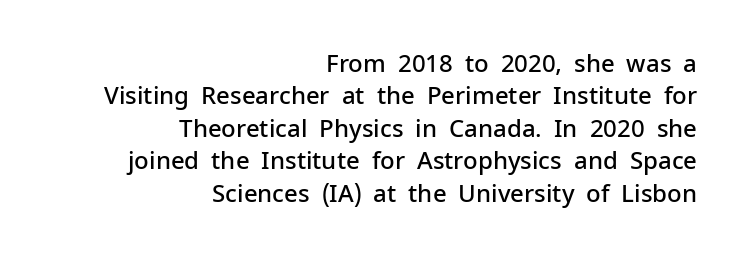
The image shows 24 px text type, upright; set right-aligned, normal line spacing (1.35x), normal letter spacing, not underlined.
